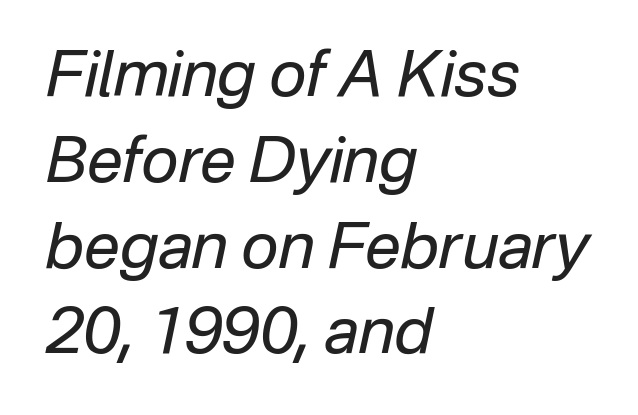
Teacher's note: observe the even left margin — that is flush-left alignment. Note the varied advance widths — an 'i' is clearly narrower than an 'm'. The designer left line spacing at the default. The tracking reads as untouched default to a designer's eye.
